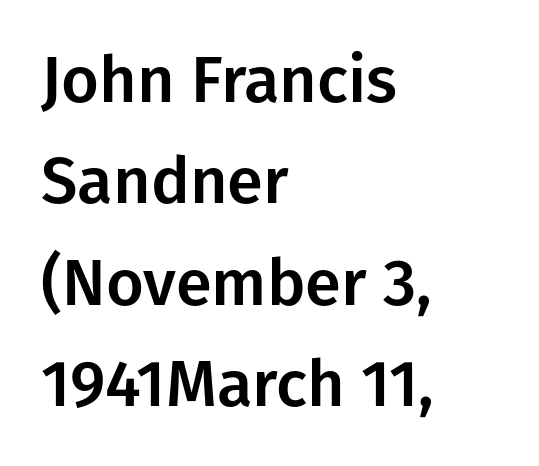
{"serif": "no", "italic": "no", "width": "normal", "stroke_contrast": "low", "x_height": "medium", "monospaced": "no", "underline": "no", "align": "left", "line_spacing": "normal", "line_spacing_ratio": 1.56, "letter_spacing": "normal", "letter_spacing_em": 0.0, "glyph_px": 65}
